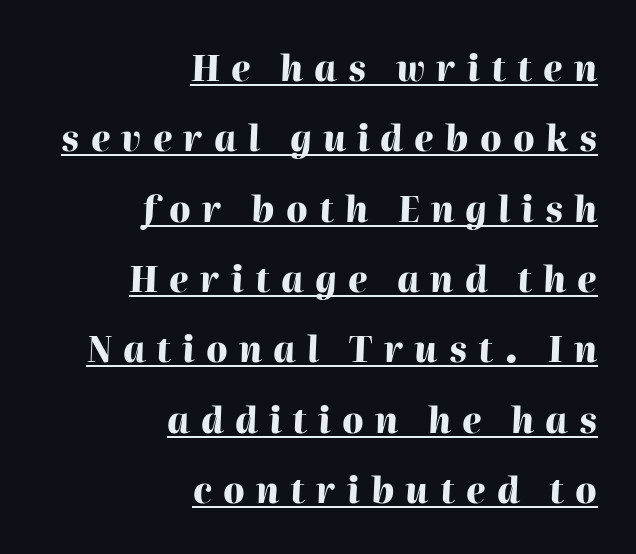
{"italic": "yes", "lean": "right", "slant_degrees": 2, "bold": "yes", "weight": "heavy", "width": "normal", "stroke_contrast": "high", "x_height": "medium", "monospaced": "no", "underline": "yes", "align": "right", "line_spacing": "loose", "line_spacing_ratio": 2.01, "letter_spacing": "wide", "letter_spacing_em": 0.32, "glyph_px": 35}
